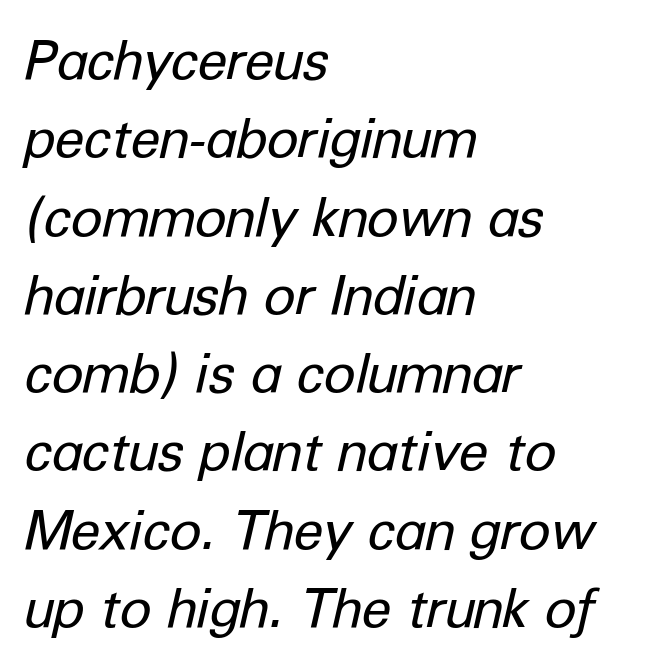
Q: Is the text bold? A: No.
Q: Is the text italic (slanted)? A: Yes, it leans right by about 12 degrees.
Q: Is the text underlined? A: No.
Q: How is the paragraph aligned? A: Left-aligned.
Q: Is the spacing between letters normal or unusually wide? A: Normal.
Q: Is the spacing between lines tight, normal or loose? A: Normal.
Q: Width (condensed, normal, or wide)? A: Normal.
Q: Stroke contrast? A: Low.
Q: x-height? A: Medium.
Q: Monospaced? A: No.
